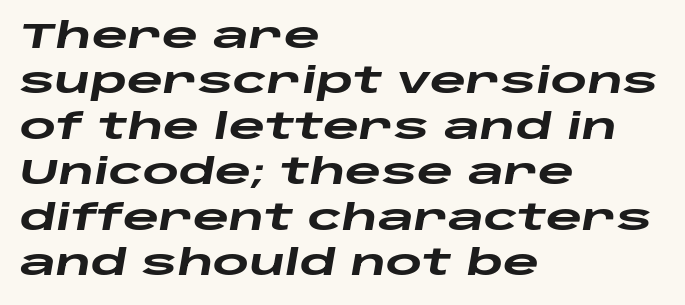
Only glyphs here, with clear space below each row. Typesetter's note: full bold, strokes at maximum text heaviness. The tracking reads as untouched default to a designer's eye. Looks like regular typesetting: each glyph gets only the width it needs.
